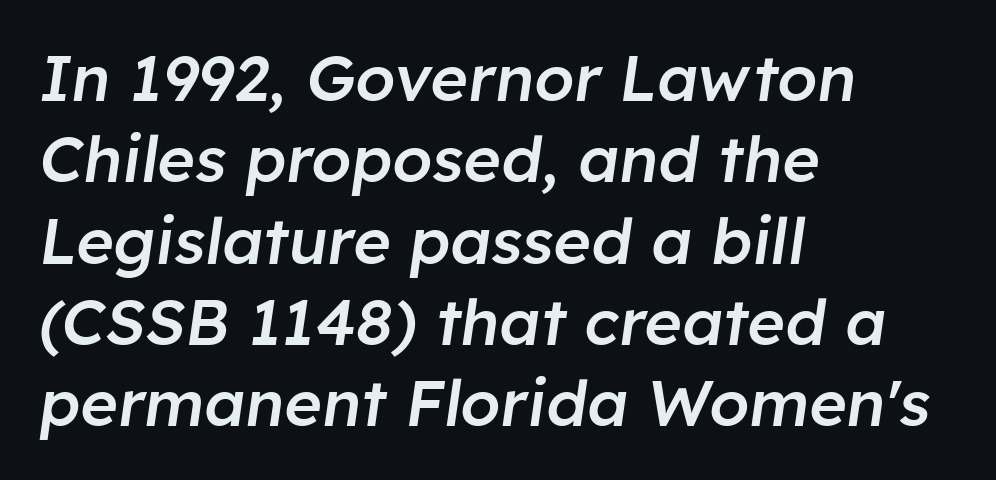
The image shows 64 px semibold type, italic (leaning right); set left-aligned, normal line spacing (1.27x), normal letter spacing, not underlined; low stroke contrast and a medium x-height.
